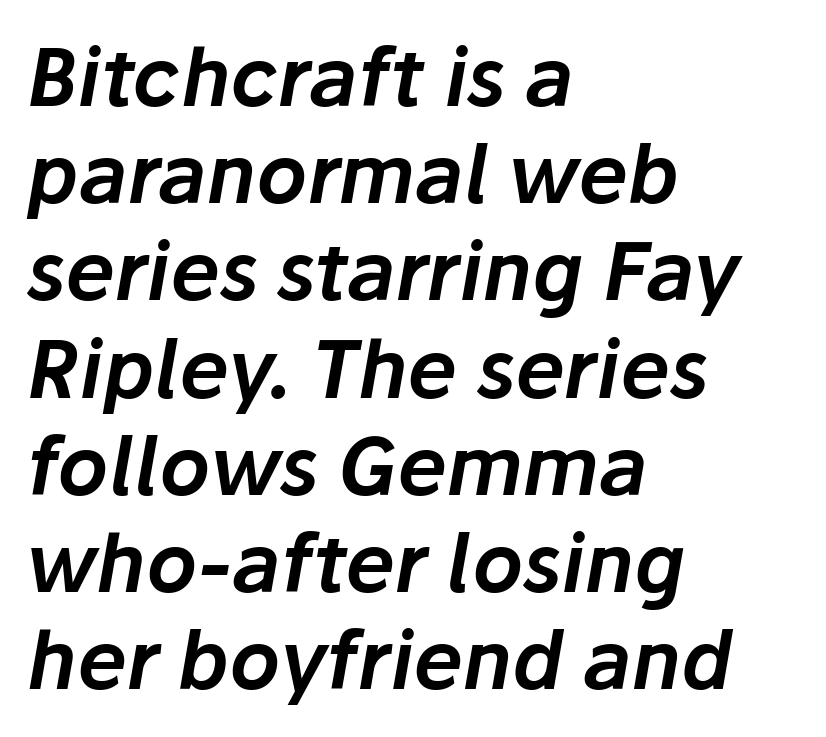
Look at the tracking — it's just the regular setting, nothing added. If you drew a line through each stem, it would be angled. Proportional: the letters do not fall into vertical columns. The specimen omits any rule beneath the text block's lines. Layout note: lines flush left.
